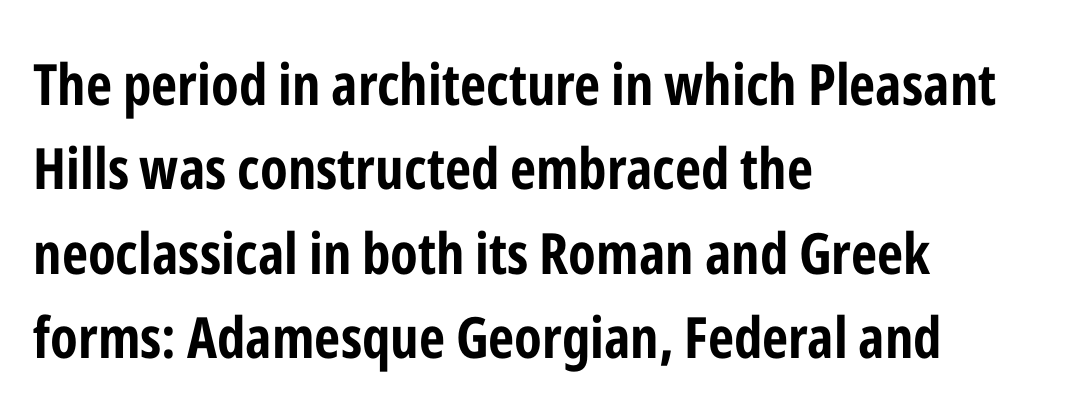
The image shows 57 px bold, condensed sans-serif type, upright; set left-aligned, normal line spacing (1.48x), normal letter spacing, not underlined; low stroke contrast and a medium x-height.
